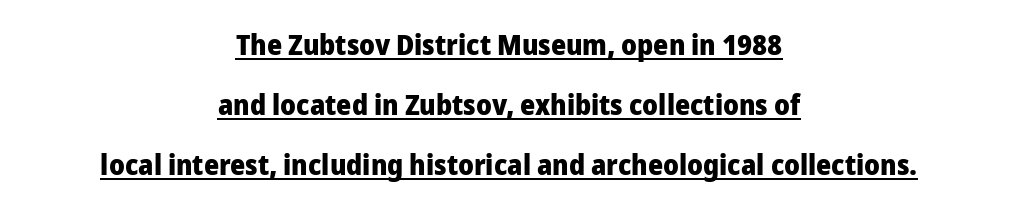
{"serif": "no", "italic": "no", "bold": "yes", "weight": "heavy", "width": "normal", "stroke_contrast": "low", "x_height": "medium", "monospaced": "no", "underline": "yes", "align": "center", "line_spacing": "loose", "line_spacing_ratio": 2.07, "letter_spacing": "normal", "letter_spacing_em": 0.0, "glyph_px": 29}
